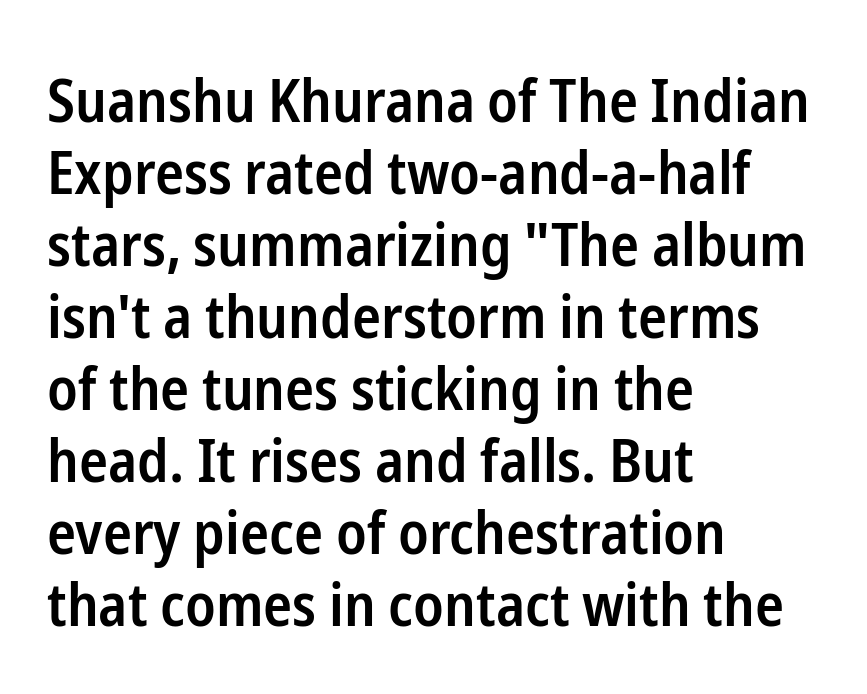
The image shows 60 px semibold, condensed sans-serif type, upright; set left-aligned, line spacing 1.2x, normal letter spacing, not underlined; low stroke contrast and a medium x-height.
